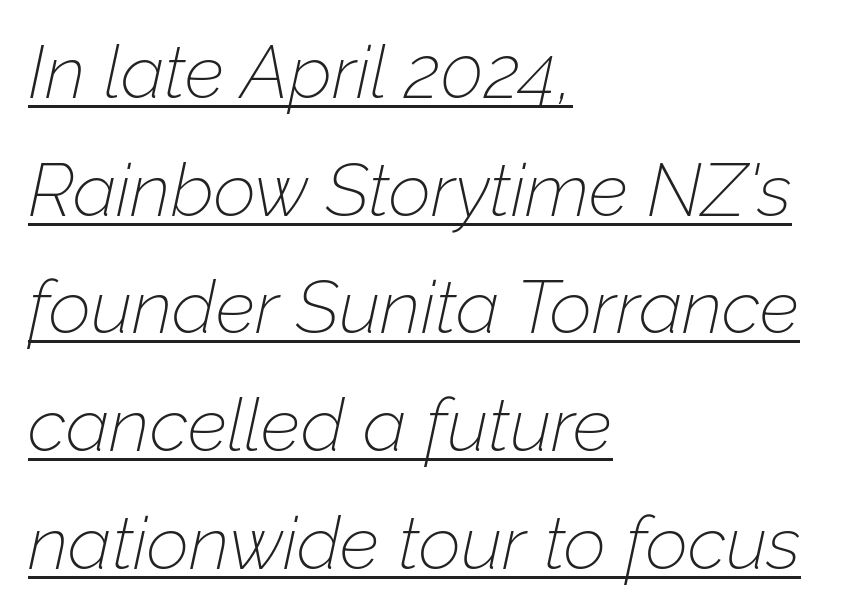
Q: Is the text bold? A: No.
Q: Is the text italic (slanted)? A: Yes, it leans right by about 12 degrees.
Q: Is the text underlined? A: Yes.
Q: How is the paragraph aligned? A: Left-aligned.
Q: Is the spacing between letters normal or unusually wide? A: Normal.
Q: Is the spacing between lines tight, normal or loose? A: Normal.
Q: Width (condensed, normal, or wide)? A: Normal.
Q: Stroke contrast? A: Low.
Q: x-height? A: Medium.
Q: Monospaced? A: No.
